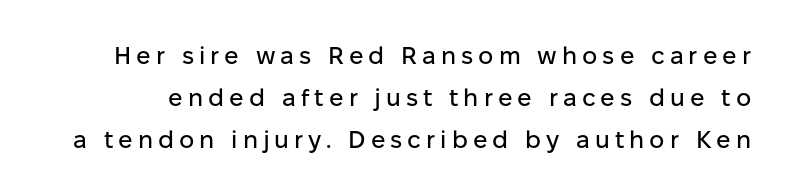
The image shows 24 px text type, upright; set line spacing 1.76x, unusually wide letter spacing (+0.21 em), not underlined.
